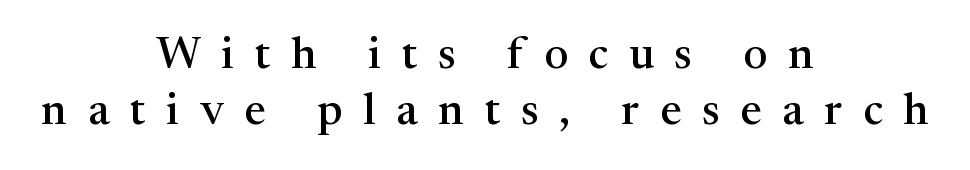
The image shows 45 px serif type, upright; set centered, line spacing 1.24x, unusually wide letter spacing (+0.46 em), not underlined; medium stroke contrast and a medium x-height.
